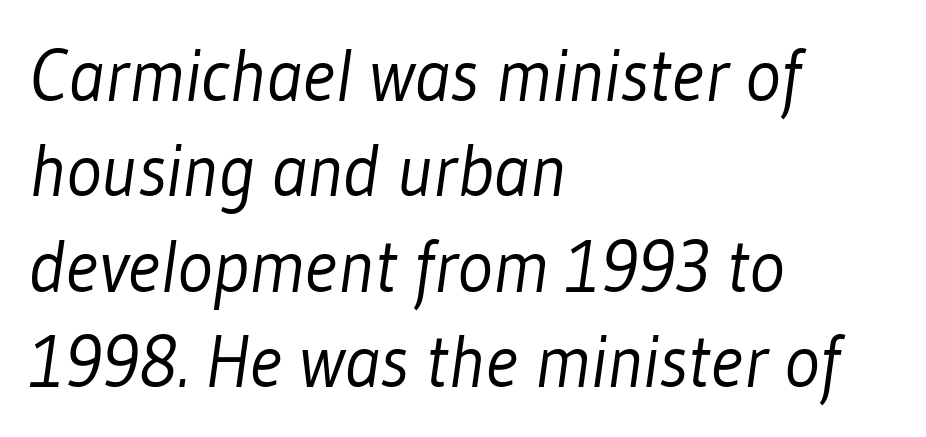
{"serif": "no", "bold": "no", "weight": "light", "width": "condensed", "stroke_contrast": "low", "x_height": "medium", "monospaced": "no", "underline": "no", "align": "left", "line_spacing": "normal", "line_spacing_ratio": 1.29, "letter_spacing": "normal", "letter_spacing_em": 0.0, "glyph_px": 74}
